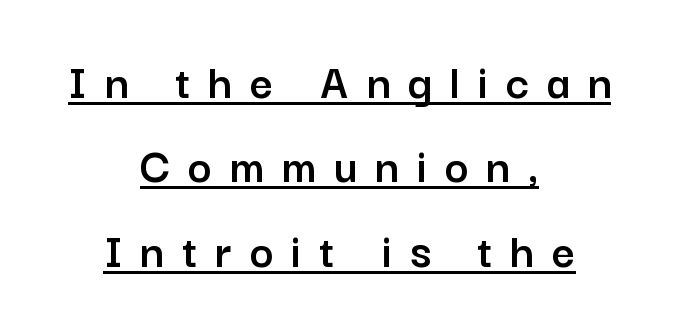
The image shows 50 px sans-serif type, upright; set centered, normal line spacing (1.69x), unusually wide letter spacing (+0.36 em), underlined; low stroke contrast and a medium x-height.
